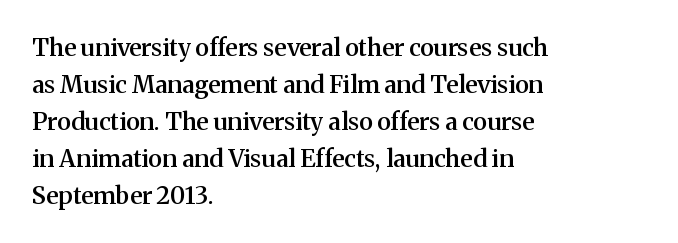
The image shows 24 px text type, upright; set left-aligned, normal line spacing (1.54x), normal letter spacing, not underlined.
